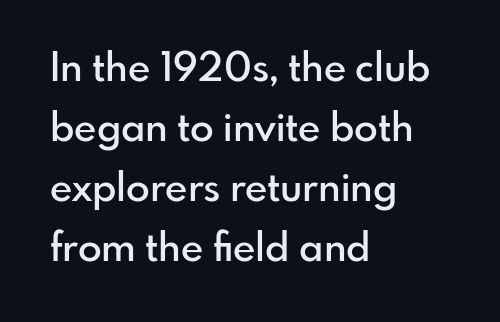
The passage shown is typed in a proportional face where columns would drift. Nobody drew a line under any word here. Slightly chunky letters — semibold, I'd say, not full bold. Spacing between characters is what you'd get straight out of the box. Does the copy run flush right? No — it runs flush left. Unlike a traditional serif, this face leaves its strokes unadorned.
